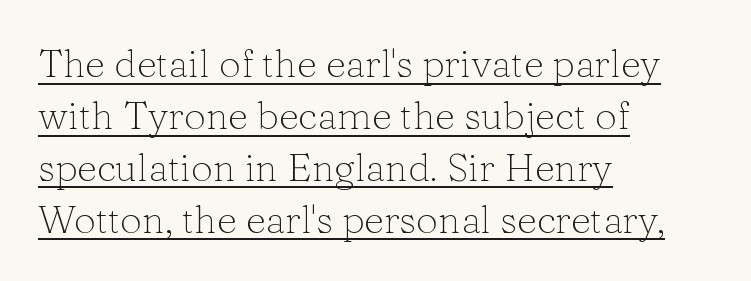
Unbolded letterforms with no extra heft. Typographically, this falls in the serif category. Vertical spacing — default. The letters stand upright; this is a roman face.
